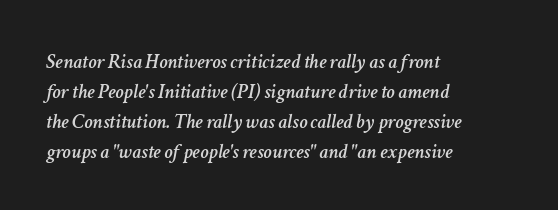
The image shows 21 px text type, italic (leaning right); set left-aligned, normal line spacing (1.43x), normal letter spacing, not underlined.
